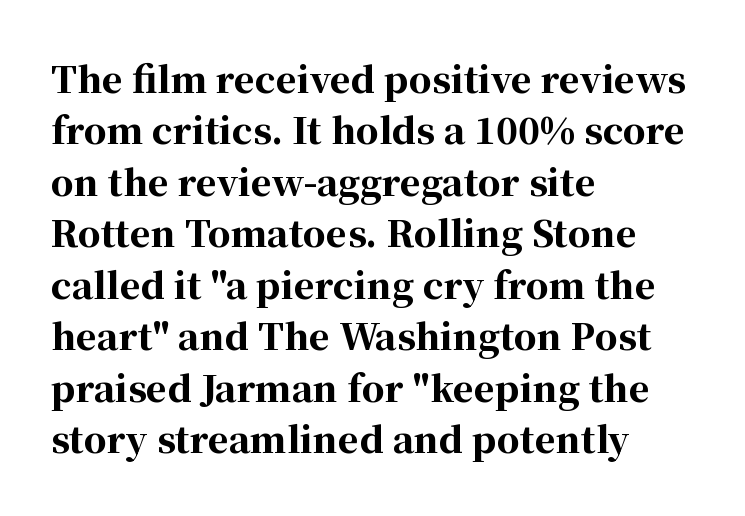
Q: Is the text bold? A: Yes.
Q: Is the text italic (slanted)? A: No, it is upright.
Q: Is the typeface a serif or a sans-serif typeface? A: Serif.
Q: Is the text underlined? A: No.
Q: How is the paragraph aligned? A: Left-aligned.
Q: Is the spacing between letters normal or unusually wide? A: Normal.
Q: Is the spacing between lines tight, normal or loose? A: Normal.
Q: Width (condensed, normal, or wide)? A: Normal.
Q: Stroke contrast? A: High.
Q: x-height? A: Medium.
Q: Monospaced? A: No.
